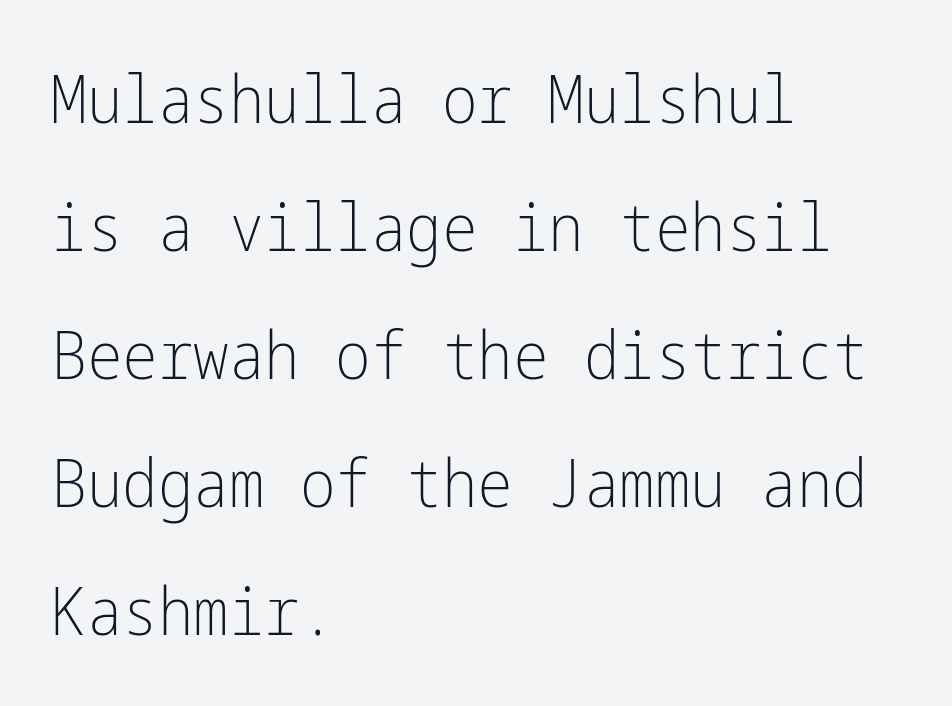
The image shows 67 px light, condensed sans-serif type, upright; set left-aligned, loose line spacing (1.91x), normal letter spacing, not underlined; low stroke contrast and a medium x-height.
